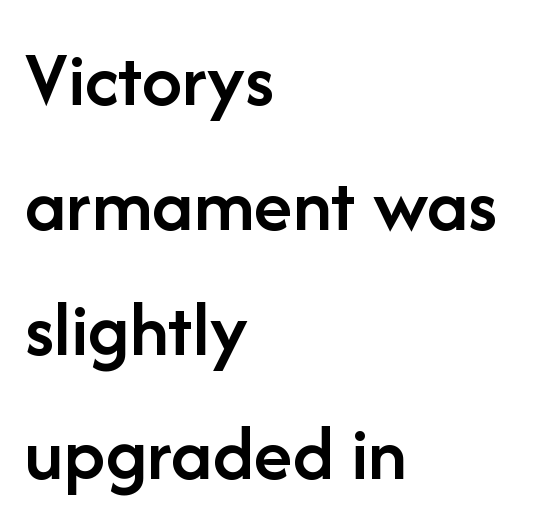
{"serif": "no", "italic": "no", "bold": "semi", "weight": "semibold", "width": "normal", "stroke_contrast": "low", "x_height": "medium", "monospaced": "no", "underline": "no", "align": "left", "line_spacing": "normal", "line_spacing_ratio": 1.56, "letter_spacing": "normal", "letter_spacing_em": 0.0, "glyph_px": 80}
